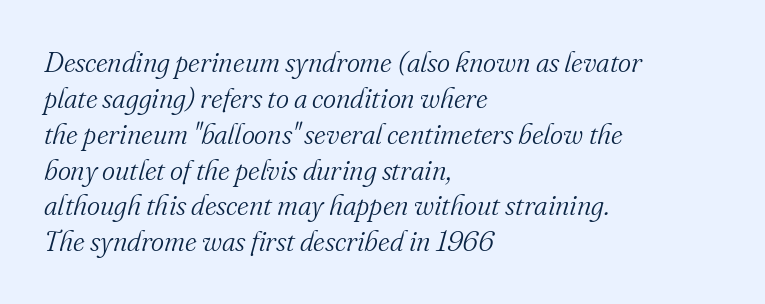
Inter-character spacing is left at the font's built-in metrics. Compared with ordinary roman type, these characters are visibly tilted. Think of a printed novel: that variable character pitch is what you see here. Stroke thickness stays within the range of a standard reading face or lighter. Interline gaps are of average width in this sample. Check under the words: just untouched page.
